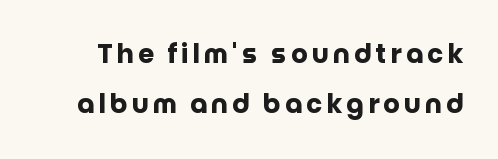
The image shows 26 px bold type, upright; set loose line spacing (1.94x), not underlined.
